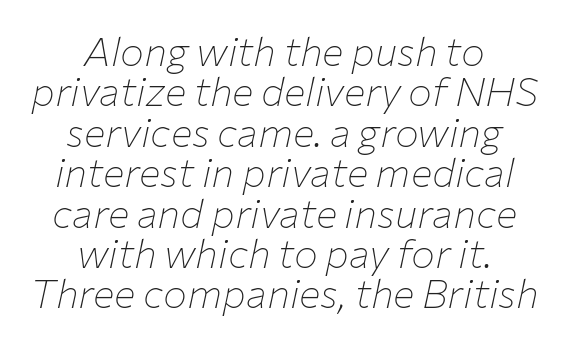
{"italic": "yes", "lean": "right", "slant_degrees": 12, "bold": "no", "weight": "thin", "width": "normal", "stroke_contrast": "low", "x_height": "medium", "monospaced": "no", "underline": "no", "align": "center", "line_spacing": "tight", "line_spacing_ratio": 1.01, "letter_spacing": "normal", "letter_spacing_em": 0.0, "glyph_px": 40}
